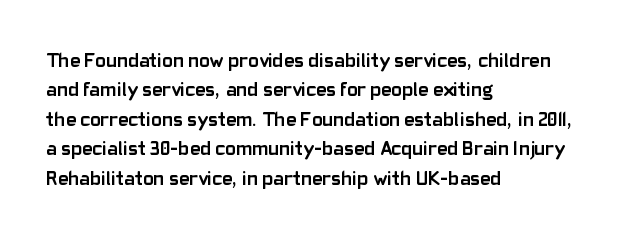
Q: Is the text bold? A: Yes.
Q: Is the text italic (slanted)? A: No, it is upright.
Q: Is the text underlined? A: No.
Q: How is the paragraph aligned? A: Left-aligned.
Q: Is the spacing between letters normal or unusually wide? A: Normal.
Q: Is the spacing between lines tight, normal or loose? A: Normal.
